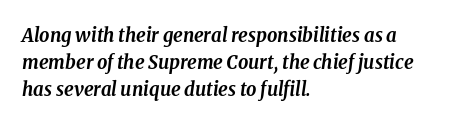
Q: Is the text bold? A: Yes.
Q: Is the text italic (slanted)? A: Yes, it leans right by about 8 degrees.
Q: Is the text underlined? A: No.
Q: How is the paragraph aligned? A: Left-aligned.
Q: Is the spacing between letters normal or unusually wide? A: Normal.
Q: Is the spacing between lines tight, normal or loose? A: Normal.
